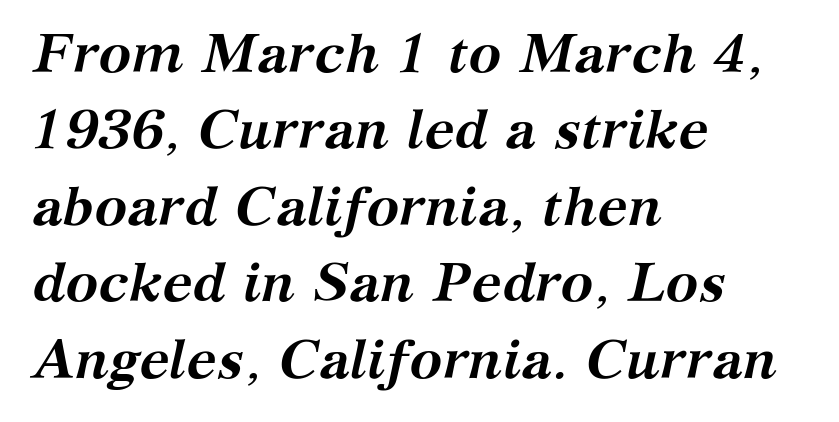
Normally led — the rows are evenly, conventionally spaced. Font category for this specimen: serif. The tracking reads as untouched default to a designer's eye. Short and long lines alike share a common starting point at left. Nobody drew a line under any word here.
